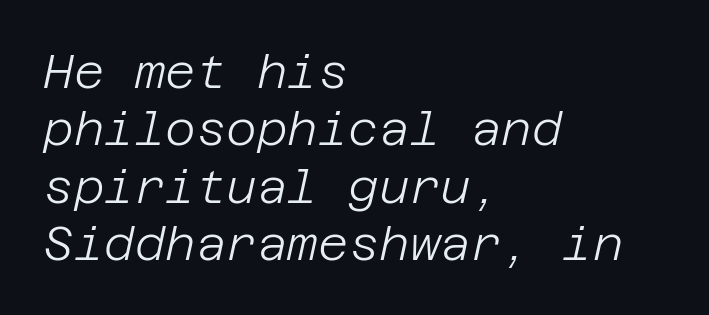
Q: Is the text bold? A: No.
Q: Is the text italic (slanted)? A: Yes, it leans right by about 12 degrees.
Q: Is the text underlined? A: No.
Q: How is the paragraph aligned? A: Left-aligned.
Q: Is the spacing between letters normal or unusually wide? A: Normal.
Q: Width (condensed, normal, or wide)? A: Normal.
Q: Stroke contrast? A: Low.
Q: x-height? A: Large.
